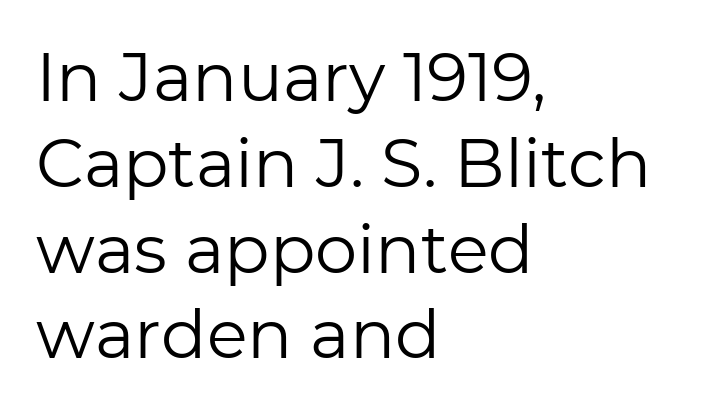
{"serif": "no", "italic": "no", "bold": "no", "weight": "regular", "width": "normal", "stroke_contrast": "low", "x_height": "medium", "monospaced": "no", "underline": "no", "align": "left", "line_spacing": "normal", "line_spacing_ratio": 1.28, "letter_spacing": "normal", "letter_spacing_em": 0.0, "glyph_px": 67}
